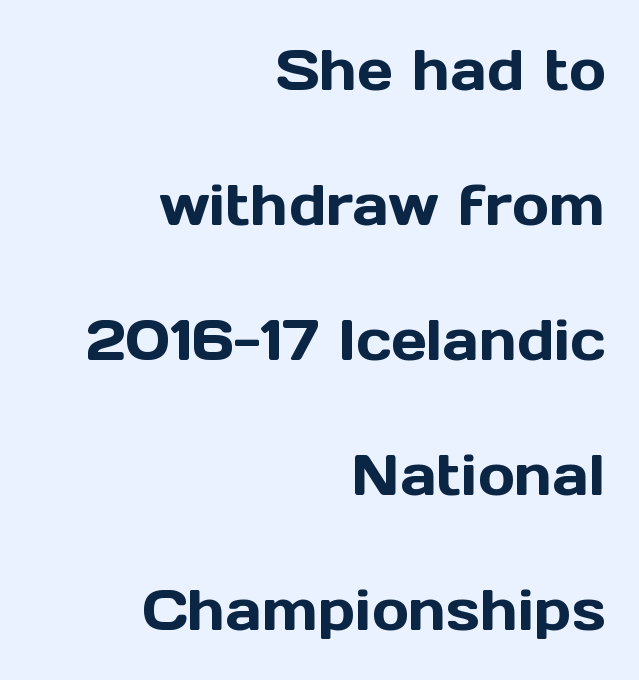
Letterform terminals end flat and unadorned throughout the passage. A typesetter would call this proportional, since set widths differ per character. Style check: upright. The letterforms sit shoulder to shoulder at normal distance. Clear beneath every line of the passage. Loosely led — the rows are spread out.
